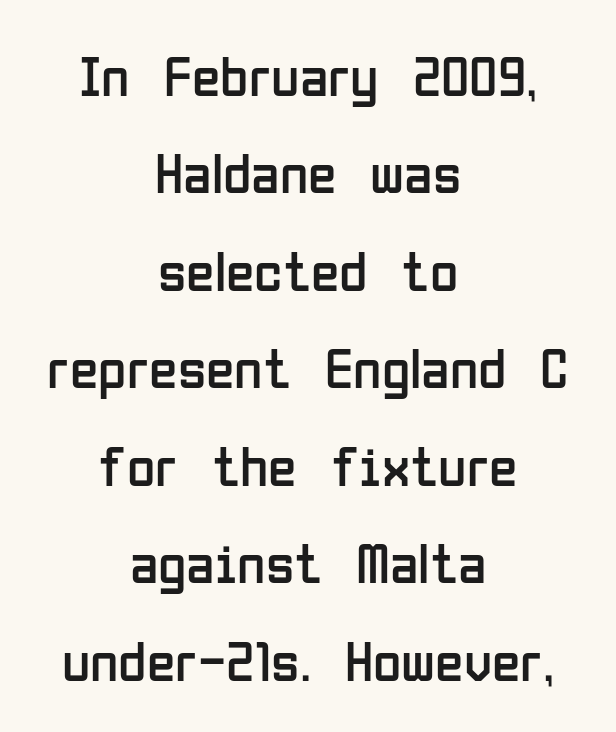
These lines sit exactly where default settings would place them. Nothing heavy about these letters — not bold at all. It's the straight-up-and-down kind of type. Reading down the block, each line starts at a different indent, mirrored at its end. Observe the ordinary spacing: letters are neighbours, not strangers.
